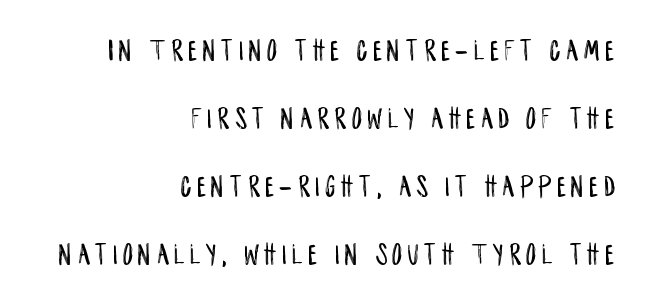
{"serif": "no", "italic": "no", "width": "condensed", "stroke_contrast": "low", "x_height": "large", "monospaced": "no", "underline": "no", "align": "right", "line_spacing": "loose", "line_spacing_ratio": 2.19, "glyph_px": 31}
